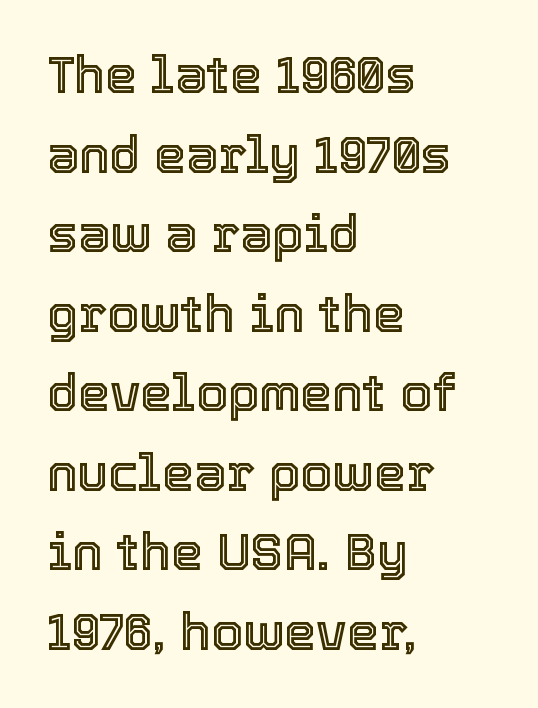
The image shows 51 px text type, upright; set left-aligned, normal line spacing (1.56x), normal letter spacing, not underlined; a medium x-height.
